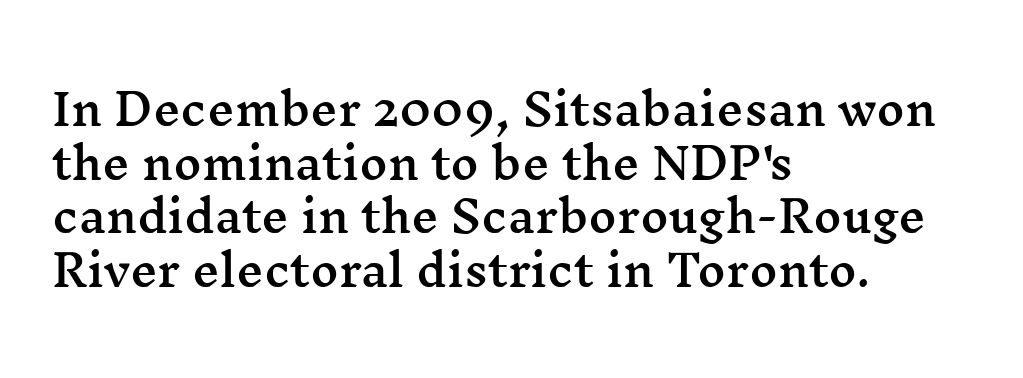
Evenly set lines give the paragraph a standard silhouette. The passage shown has conventional tracking throughout. The face used here is proportionally spaced, like ordinary book or web type. The typography opts for an upright posture over an oblique one.
